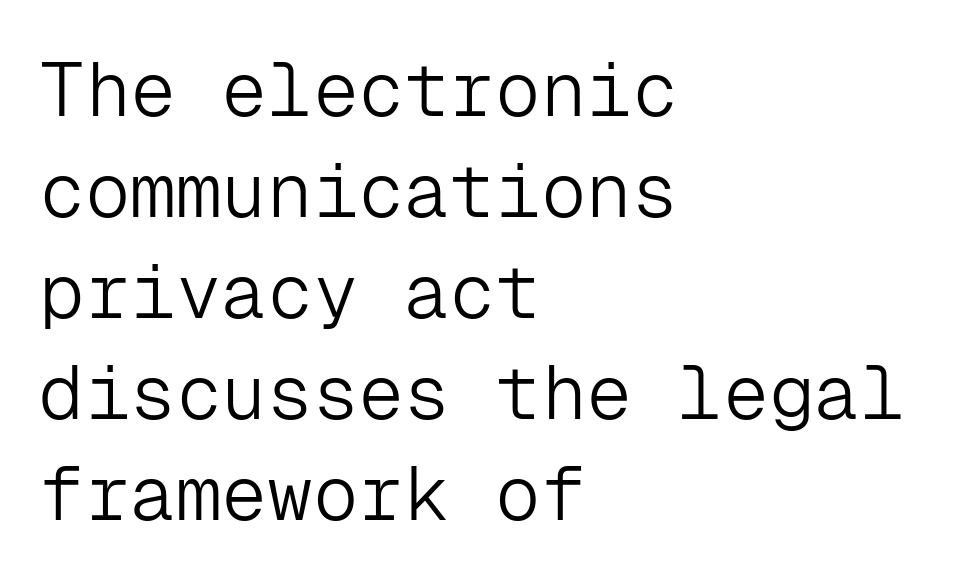
Lines of text with bare space underneath. The letterforms sit shoulder to shoulder at normal distance. If you drew a ruler down the left edge, every line would touch it. One glance says typical: line gaps are just what's usual. Note the uniform advance width — an 'i' takes as much space as an 'm'.
